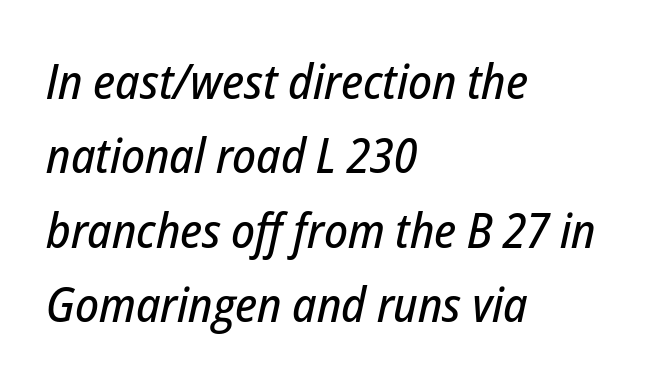
These lines are rendered in a variable-pitch font. Caption: multi-line text, flush left, ragged right. This block has exactly the height ordinary leading produces. Default kerning and tracking; the words read as compact shapes. No word sits above an underline. Is the type slanted? Yes — the strokes lean at a clear angle.
